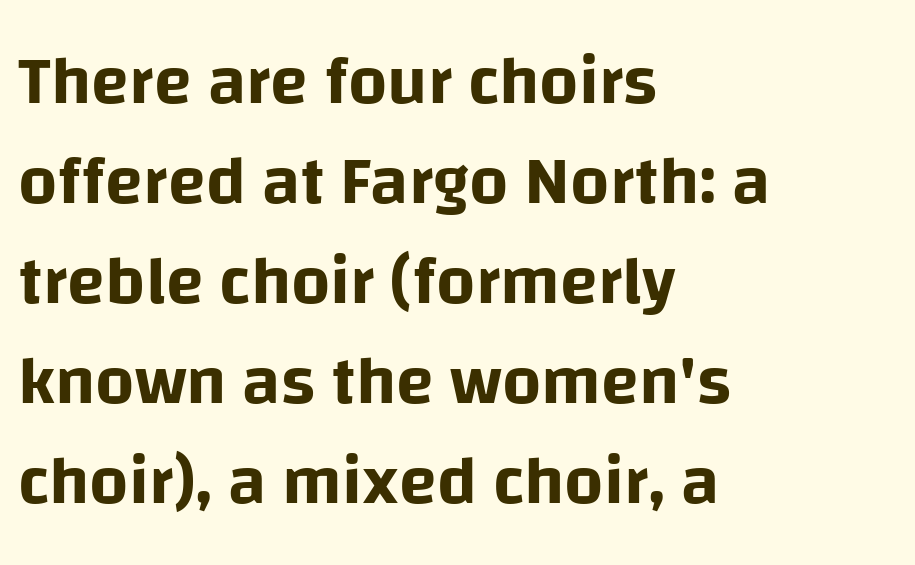
Nope, no serifs anywhere on these letters. Proportional: the letters do not fall into vertical columns. The lettering stays uniformly vertical, giving the passage a roman look. This rendering leaves character spacing at its baseline value.
